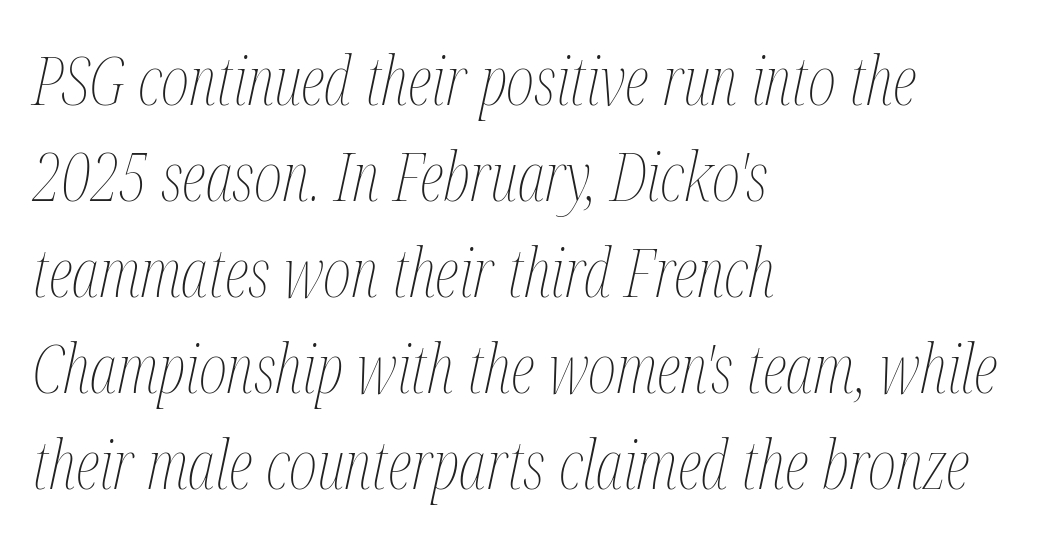
The baseline area is clear. Characters follow at the spacing the type designer built in. The block of text has a typical density, with ordinary space between rows. Layout note: lines flush left. The characters are drawn with everyday or finer stroke widths.
